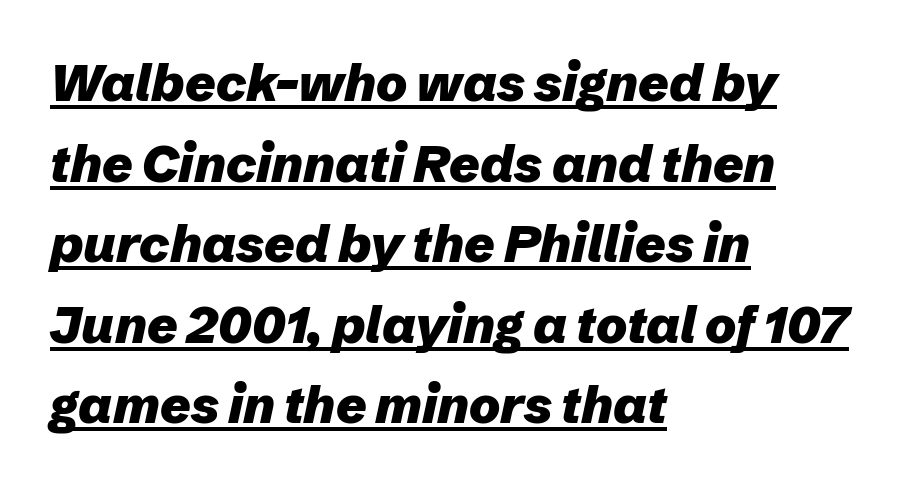
The image shows 52 px heavy type, italic (leaning right); set left-aligned, normal line spacing (1.55x), normal letter spacing, underlined; low stroke contrast and a medium x-height.
